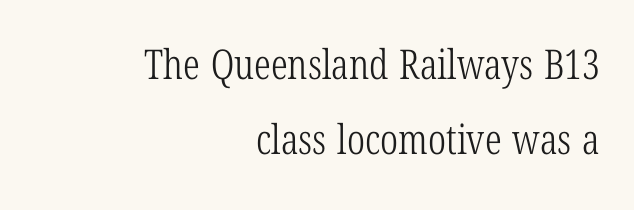
Q: Is the text bold? A: No.
Q: Is the text italic (slanted)? A: No, it is upright.
Q: Is the typeface a serif or a sans-serif typeface? A: Serif.
Q: Is the text underlined? A: No.
Q: How is the paragraph aligned? A: Right-aligned.
Q: Is the spacing between letters normal or unusually wide? A: Normal.
Q: Width (condensed, normal, or wide)? A: Condensed.
Q: Stroke contrast? A: Low.
Q: x-height? A: Medium.
Q: Monospaced? A: No.
